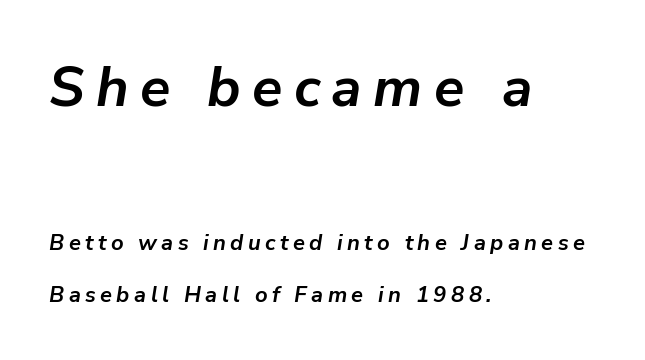
Q: Is the text bold? A: Yes.
Q: Is the text italic (slanted)? A: Yes, it leans right by about 9 degrees.
Q: Is the text underlined? A: No.
Q: How is the paragraph aligned? A: Left-aligned.
Q: Is the spacing between letters normal or unusually wide? A: Unusually wide.
Q: Is the spacing between lines tight, normal or loose? A: Loose.
Q: Which block of text is set in a larger size, the first (top) or the second (bottom)? A: The first (top) one.
Q: Width (condensed, normal, or wide)? A: Normal.
Q: Stroke contrast? A: Low.
Q: x-height? A: Medium.
Q: Monospaced? A: No.
